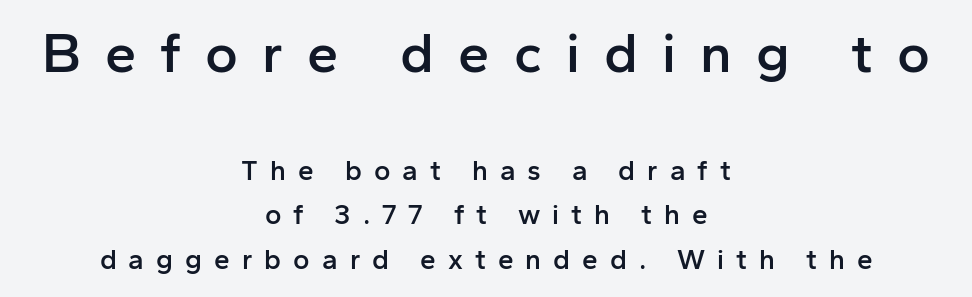
{"serif": "no", "italic": "no", "bold": "semi", "weight": "semibold", "width": "normal", "stroke_contrast": "low", "x_height": "medium", "monospaced": "no", "underline": "no", "align": "center", "line_spacing": "normal", "line_spacing_ratio": 1.59, "letter_spacing": "wide", "letter_spacing_em": 0.43, "larger_block": "first", "size_ratio": 2.0, "glyph_px": 56}
